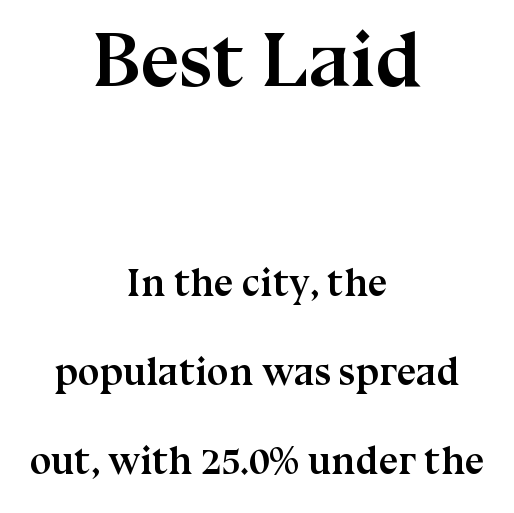
The image shows 78 px semibold serif type, upright; set centered, loose line spacing (2.27x), normal letter spacing, not underlined; the first (top) block is 2.0x larger; medium stroke contrast and a medium x-height.
